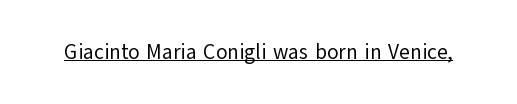
Q: Is the text bold? A: No.
Q: Is the text italic (slanted)? A: No, it is upright.
Q: Is the text underlined? A: Yes.
Q: Is the spacing between letters normal or unusually wide? A: Normal.
